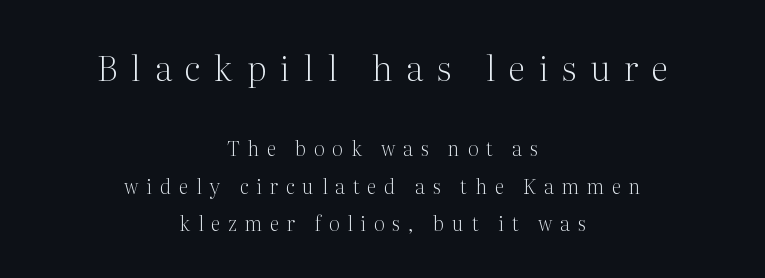
The image shows 35 px light serif type, upright; set centered, line spacing 1.87x, unusually wide letter spacing (+0.39 em), not underlined; the first (top) block is 1.75x larger; medium stroke contrast and a medium x-height.
